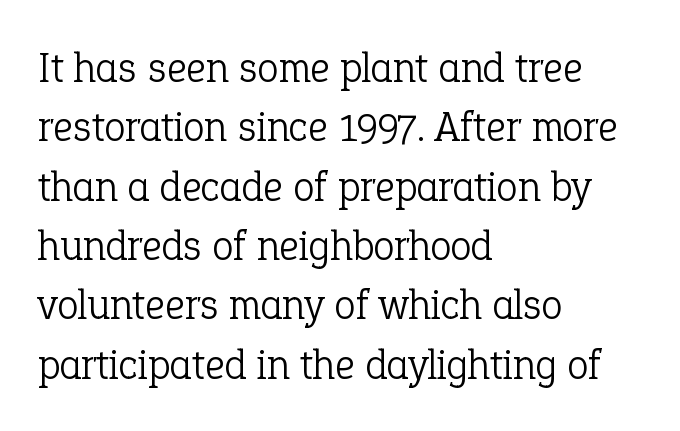
Honestly, the letter spacing is just normal — you wouldn't notice it. The rendering uses natural spacing where letterforms have individual widths. Vertical strokes here are truly vertical. Heaviness? Minimal to ordinary, like unemphasized prose.
